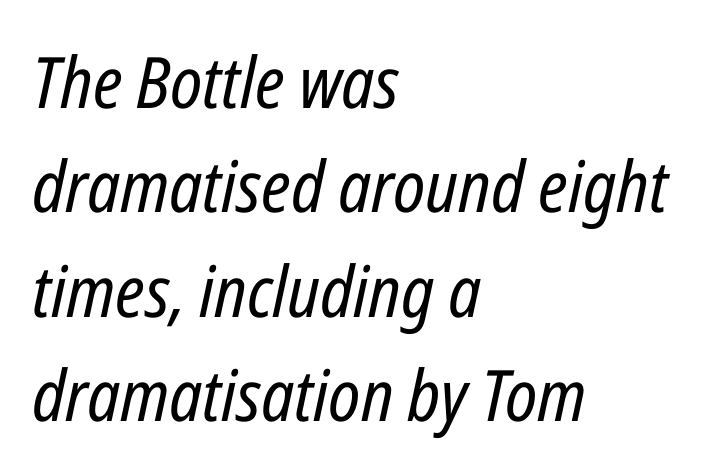
You could not count columns in this text — the font is proportionally spaced. Standard letterfit; no display-style spreading of the glyphs. The passage shown leans; its letterforms are oblique. The rendering uses a moderate line-height, typical for paragraphs.
